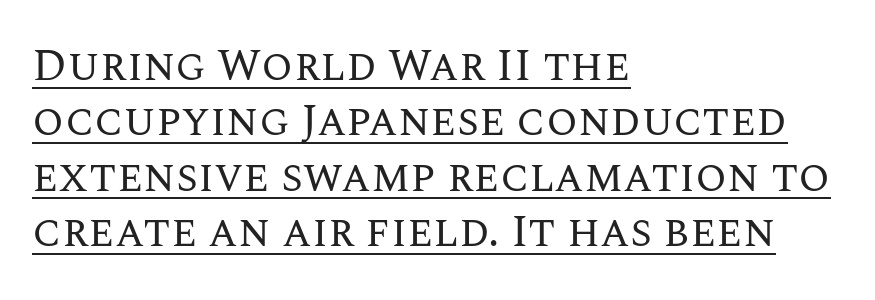
Q: Is the text bold? A: No.
Q: Is the text italic (slanted)? A: No, it is upright.
Q: Is the text underlined? A: Yes.
Q: How is the paragraph aligned? A: Left-aligned.
Q: Is the spacing between letters normal or unusually wide? A: Normal.
Q: Width (condensed, normal, or wide)? A: Normal.
Q: Stroke contrast? A: Medium.
Q: x-height? A: Large.
Q: Monospaced? A: No.
